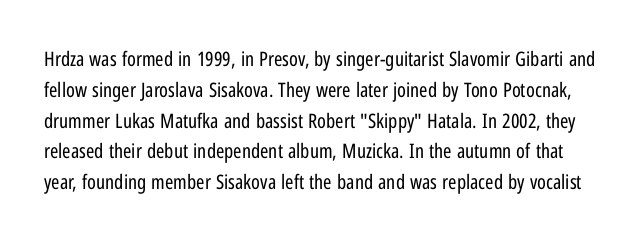
The image shows 20 px text type, upright; set normal line spacing (1.54x), normal letter spacing, not underlined.
